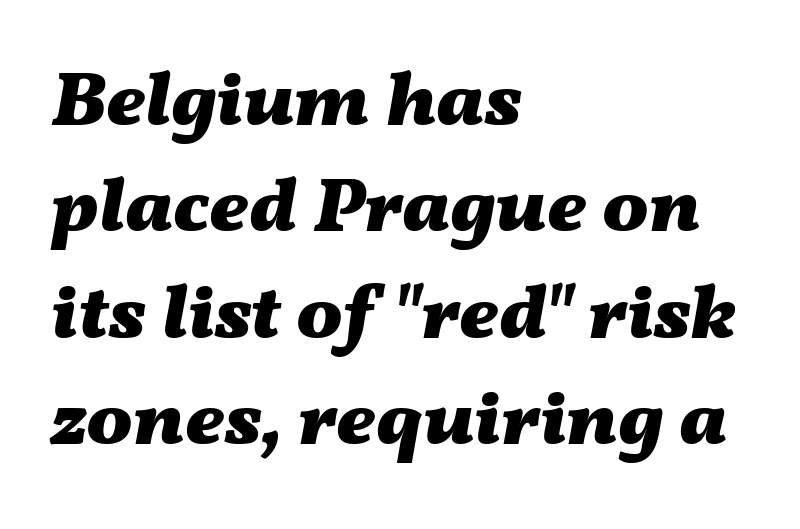
{"italic": "yes", "lean": "right", "slant_degrees": 11, "bold": "yes", "weight": "heavy", "width": "wide", "stroke_contrast": "medium", "x_height": "medium", "monospaced": "no", "underline": "no", "align": "left", "line_spacing": "normal", "line_spacing_ratio": 1.38, "letter_spacing": "normal", "letter_spacing_em": 0.0, "glyph_px": 77}
